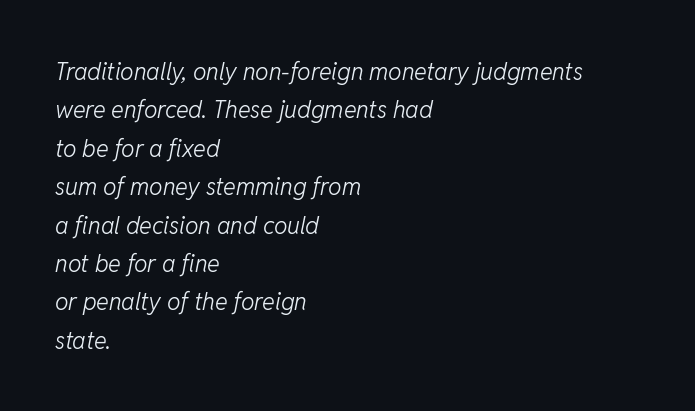
{"italic": "yes", "lean": "right", "slant_degrees": 11, "bold": "no", "underline": "no", "align": "left", "line_spacing": "normal", "line_spacing_ratio": 1.6, "letter_spacing": "normal", "letter_spacing_em": 0.0, "glyph_px": 24}
